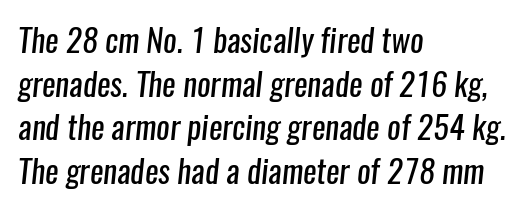
The image shows 32 px regular-weight, condensed sans-serif type; set left-aligned, normal line spacing (1.36x), normal letter spacing, not underlined; low stroke contrast and a medium x-height.
